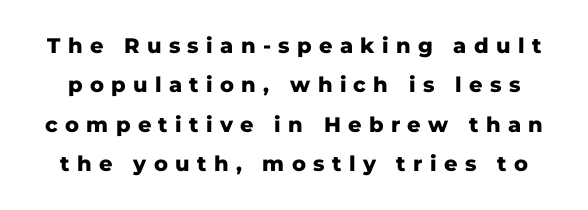
The zone under the glyphs is completely vacant. Ordinary non-slanted type is in use. Look at the stroke-to-counter ratio: heavy, a bold. Loose tracking; the words dissolve into strings of separated letters.
